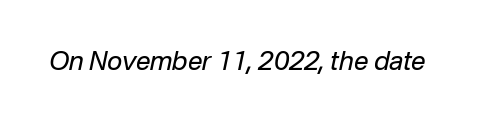
Caption: standard tracking, unaltered. Italic: yes, the glyphs are oblique. Ink coverage per letter is moderate at most. No word sits above an underline.
